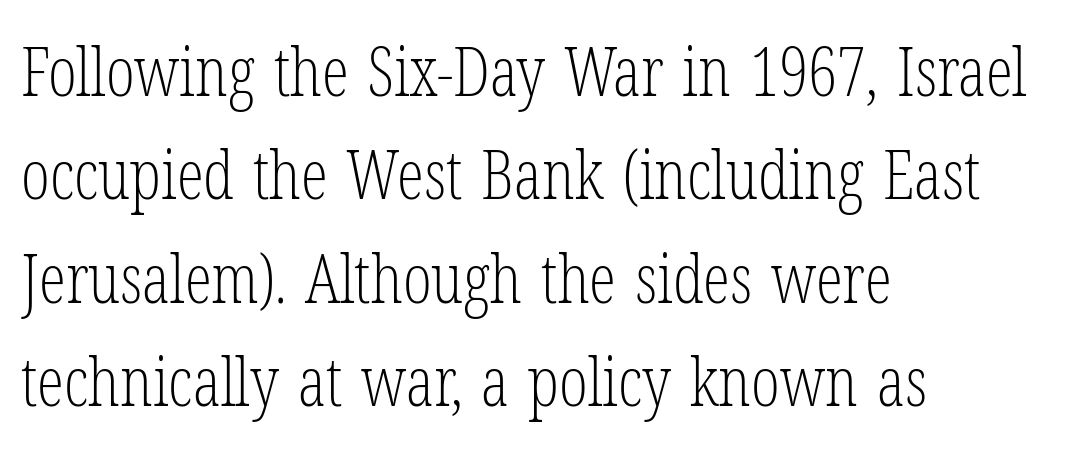
{"serif": "yes", "italic": "no", "bold": "no", "weight": "light", "width": "condensed", "stroke_contrast": "low", "x_height": "medium", "monospaced": "no", "underline": "no", "align": "left", "line_spacing": "normal", "line_spacing_ratio": 1.52, "letter_spacing": "normal", "letter_spacing_em": 0.0, "glyph_px": 68}
